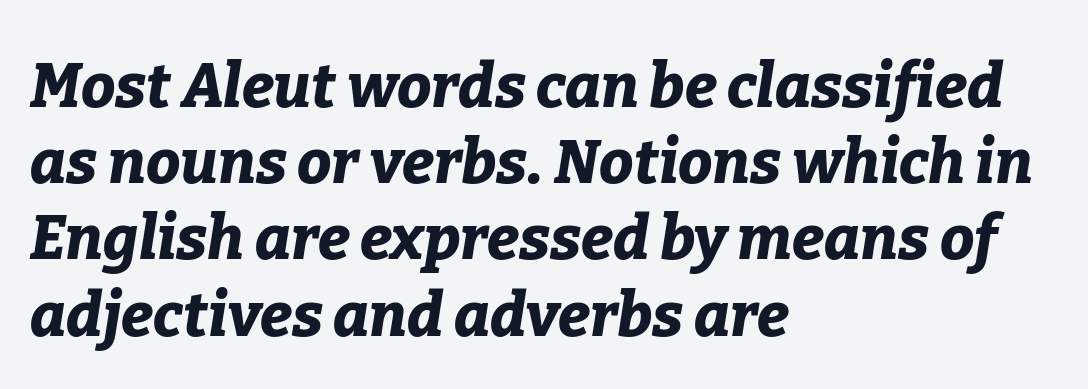
{"italic": "yes", "lean": "right", "slant_degrees": 9, "bold": "yes", "weight": "bold", "width": "normal", "stroke_contrast": "low", "x_height": "medium", "monospaced": "no", "underline": "no", "align": "left", "line_spacing": "normal", "line_spacing_ratio": 1.25, "letter_spacing": "normal", "letter_spacing_em": 0.0, "glyph_px": 61}
